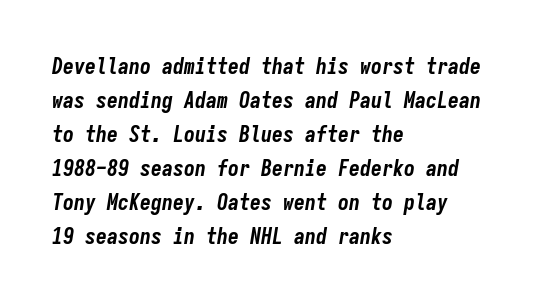
{"italic": "yes", "lean": "right", "slant_degrees": 9, "bold": "yes", "underline": "no", "align": "left", "line_spacing": "normal", "line_spacing_ratio": 1.55, "letter_spacing": "normal", "letter_spacing_em": 0.0, "glyph_px": 22}
